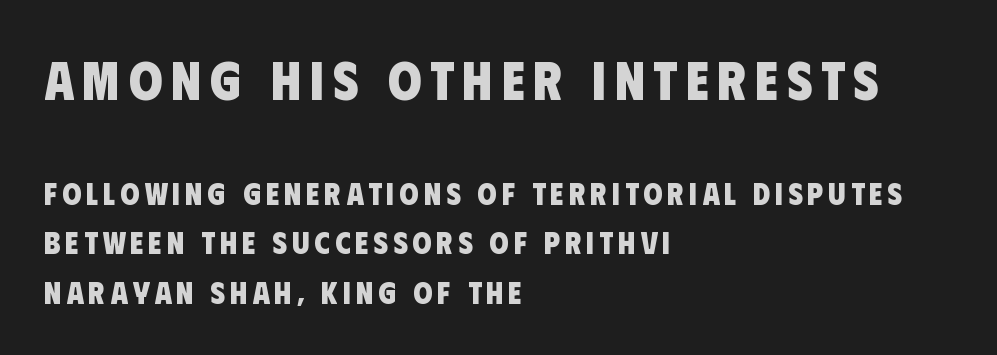
The image shows 54 px heavy, condensed sans-serif type; set left-aligned, normal line spacing (1.59x), not underlined; the first (top) block is 1.74x larger; low stroke contrast and a large x-height.
